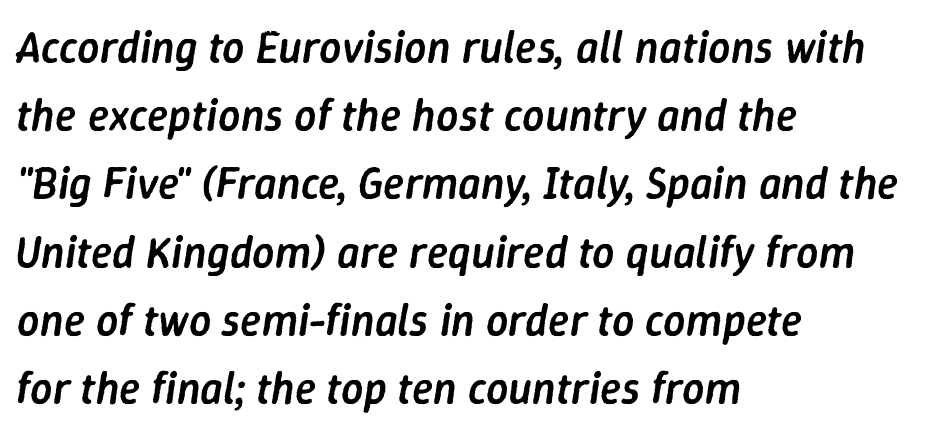
Firm but not heavy-handed strokes: this text is semibold. Descenders are the only things crossing below the line. Each new line begins a customary step beneath the previous one. Posture: slanted.
